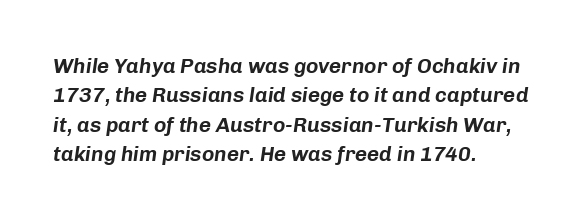
The image shows 21 px text type, italic (leaning right); set left-aligned, normal line spacing (1.4x), normal letter spacing, not underlined.
